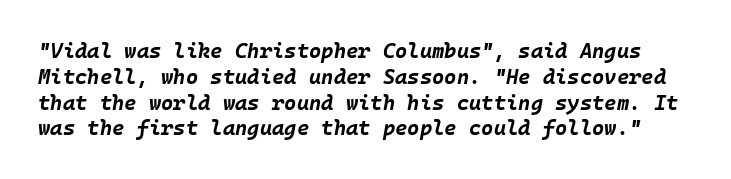
Letter spacing: default. A typesetter would mark this as italic. The passage shown is emphatically bold. No word sits above an underline.
